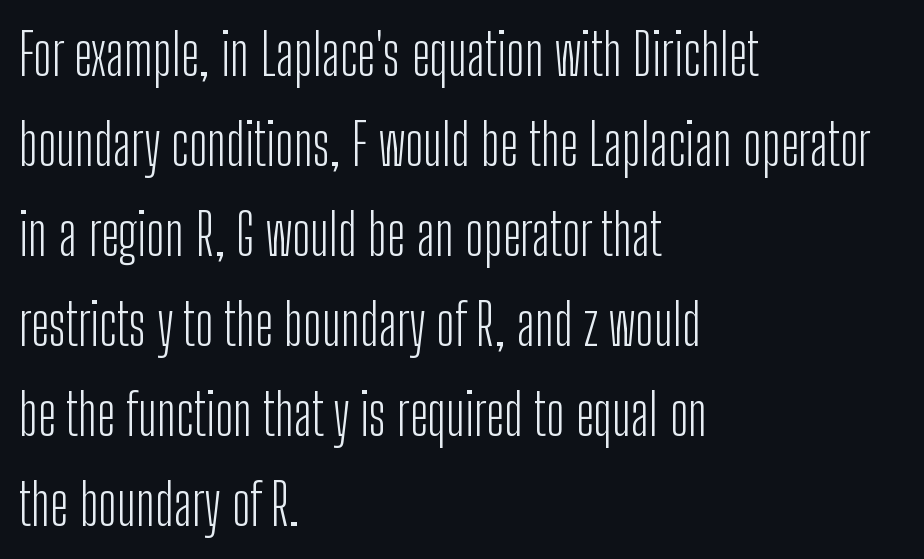
{"serif": "no", "italic": "no", "bold": "no", "weight": "light", "width": "condensed", "stroke_contrast": "low", "x_height": "medium", "monospaced": "no", "underline": "no", "align": "left", "line_spacing": "normal", "line_spacing_ratio": 1.58, "letter_spacing": "normal", "letter_spacing_em": 0.0, "glyph_px": 57}
